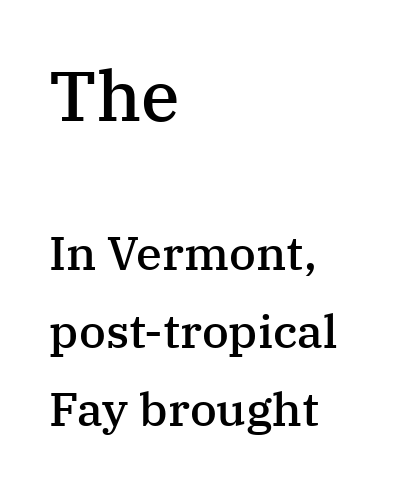
{"serif": "yes", "italic": "no", "bold": "semi", "weight": "semibold", "width": "normal", "stroke_contrast": "medium", "x_height": "medium", "monospaced": "no", "underline": "no", "align": "left", "line_spacing": "normal", "line_spacing_ratio": 1.66, "letter_spacing": "normal", "letter_spacing_em": 0.0, "larger_block": "first", "size_ratio": 1.49, "glyph_px": 70}
